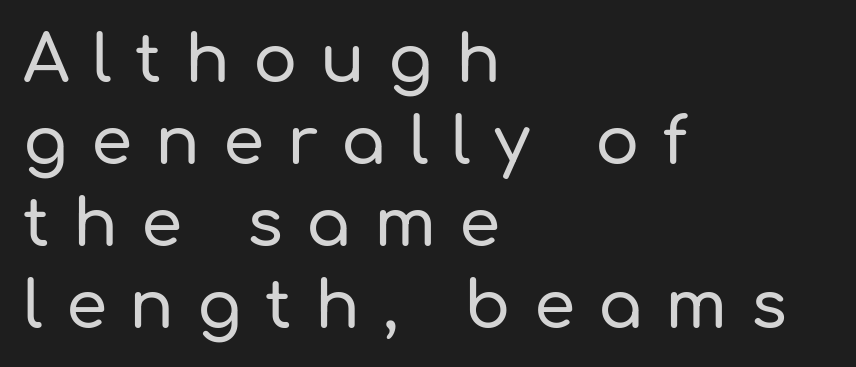
{"serif": "no", "italic": "no", "width": "normal", "stroke_contrast": "low", "x_height": "medium", "monospaced": "no", "underline": "no", "align": "left", "line_spacing_ratio": 1.24, "letter_spacing": "wide", "letter_spacing_em": 0.35, "glyph_px": 66}
